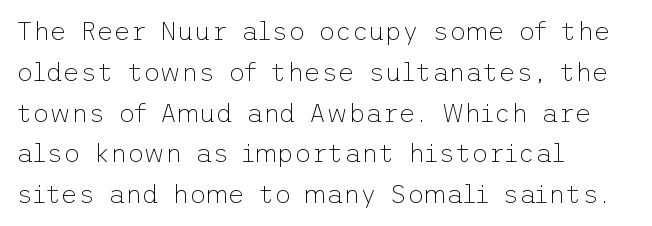
Q: Is the text bold? A: No.
Q: Is the text italic (slanted)? A: No, it is upright.
Q: Is the text underlined? A: No.
Q: How is the paragraph aligned? A: Left-aligned.
Q: Is the spacing between letters normal or unusually wide? A: Normal.
Q: Is the spacing between lines tight, normal or loose? A: Normal.
